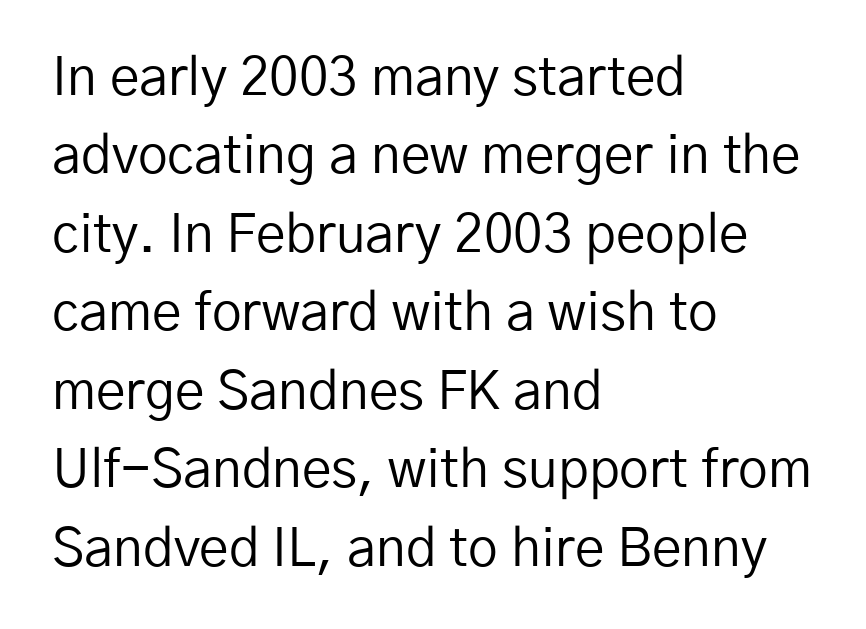
The image shows 53 px regular-weight sans-serif type, upright; set left-aligned, normal line spacing (1.48x), normal letter spacing, not underlined; low stroke contrast and a medium x-height.
